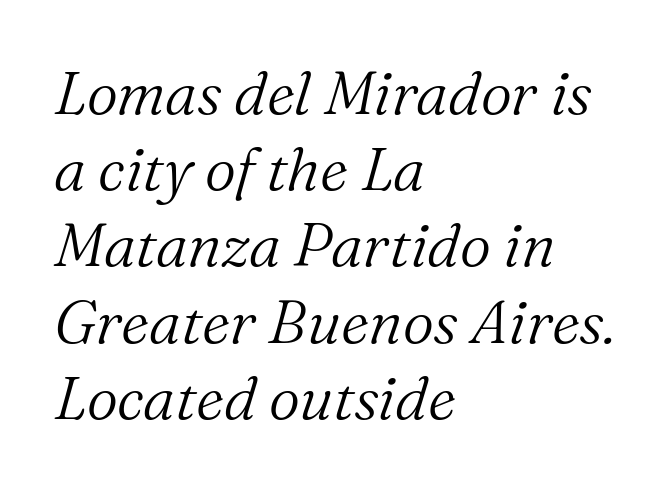
{"serif": "yes", "italic": "yes", "lean": "right", "slant_degrees": 16, "bold": "no", "weight": "light", "width": "normal", "stroke_contrast": "medium", "x_height": "medium", "monospaced": "no", "underline": "no", "align": "left", "line_spacing": "normal", "line_spacing_ratio": 1.25, "letter_spacing": "normal", "letter_spacing_em": 0.0, "glyph_px": 61}
